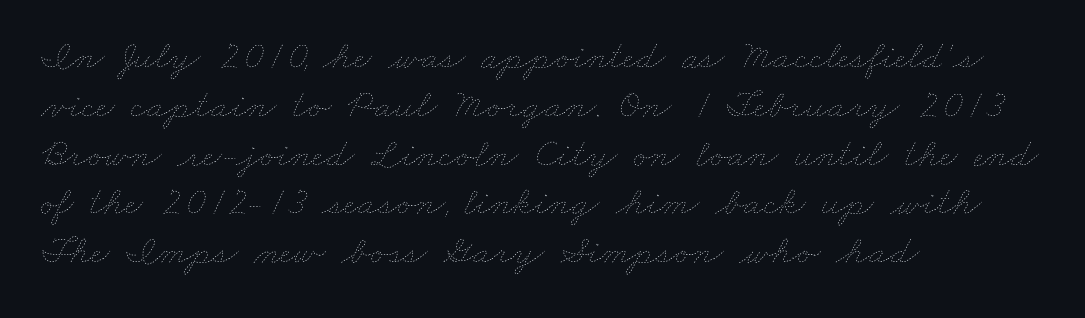
The image shows 40 px thin, wide type; set left-aligned, line spacing 1.22x, normal letter spacing, not underlined; low stroke contrast and a small x-height.
